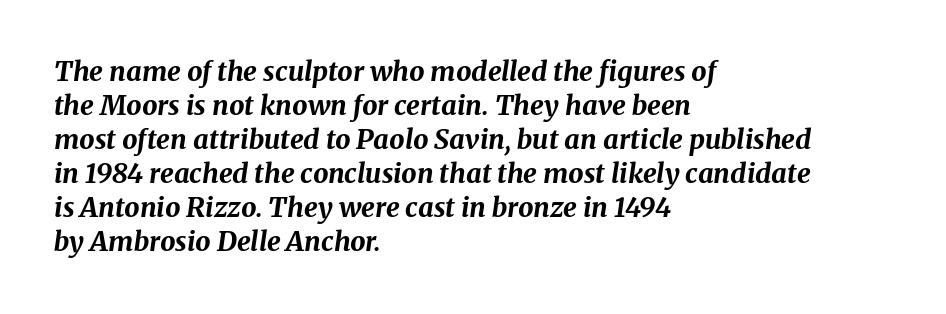
Q: Is the text bold? A: Yes.
Q: Is the text italic (slanted)? A: Yes, it leans right by about 8 degrees.
Q: Is the text underlined? A: No.
Q: How is the paragraph aligned? A: Left-aligned.
Q: Is the spacing between letters normal or unusually wide? A: Normal.
Q: Is the spacing between lines tight, normal or loose? A: Normal.
